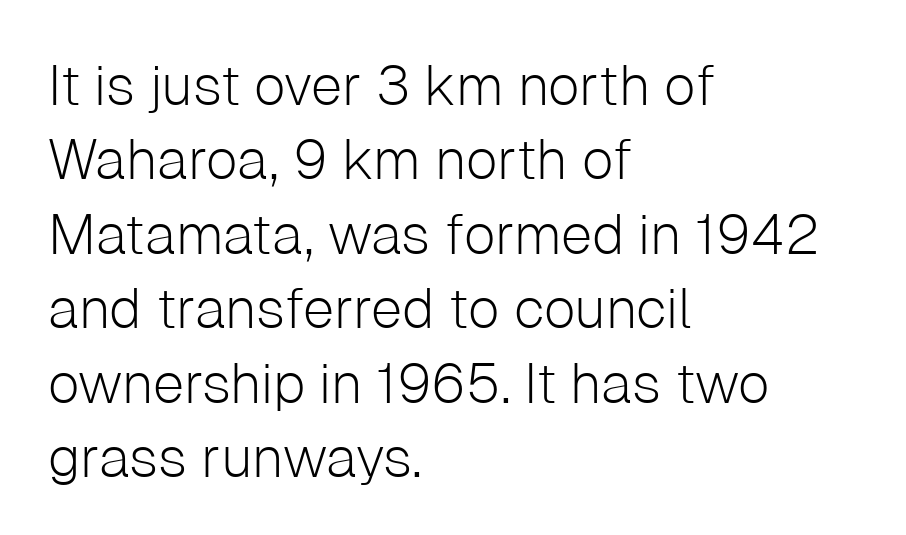
{"serif": "no", "italic": "no", "bold": "no", "weight": "light", "width": "normal", "stroke_contrast": "low", "x_height": "medium", "monospaced": "no", "underline": "no", "align": "left", "line_spacing": "normal", "line_spacing_ratio": 1.33, "letter_spacing": "normal", "letter_spacing_em": 0.0, "glyph_px": 56}
